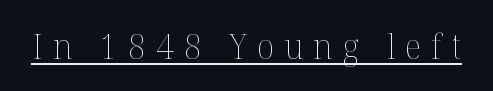
{"italic": "no", "bold": "no", "weight": "thin", "width": "normal", "stroke_contrast": "medium", "x_height": "medium", "monospaced": "no", "underline": "yes", "letter_spacing": "wide", "letter_spacing_em": 0.29, "glyph_px": 35}
